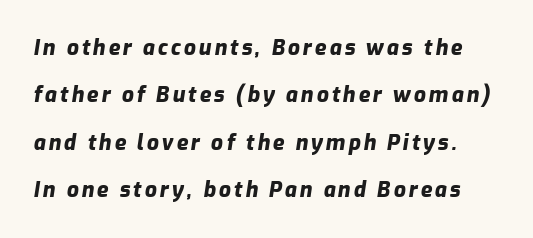
The strip under each line holds only bare page. Observe the lean: these are italic letterforms. Each glyph is drawn with heavy, bold strokes. The line-height multiplier appears high, well above default.
